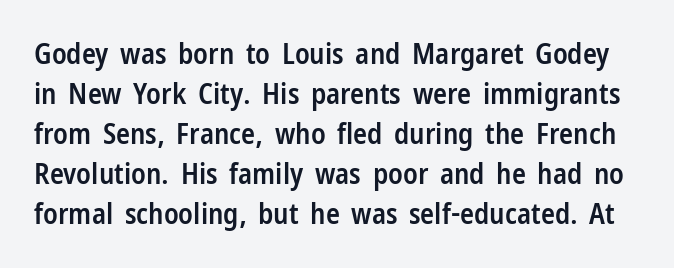
{"serif": "no", "italic": "no", "bold": "semi", "weight": "semibold", "width": "condensed", "stroke_contrast": "low", "x_height": "medium", "monospaced": "no", "underline": "no", "line_spacing": "normal", "line_spacing_ratio": 1.38, "letter_spacing": "normal", "letter_spacing_em": 0.0, "glyph_px": 29}
